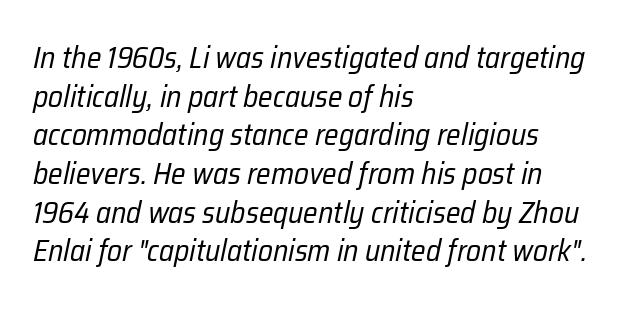
Does the lettering tilt? It does — this is italic. Normally led — the rows are evenly, conventionally spaced. Observe the ordinary spacing: letters are neighbours, not strangers. The strokes are not fattened; the text isn't bold. A typesetter would call this proportional, since set widths differ per character. If you drew a ruler down the left edge, every line would touch it.
